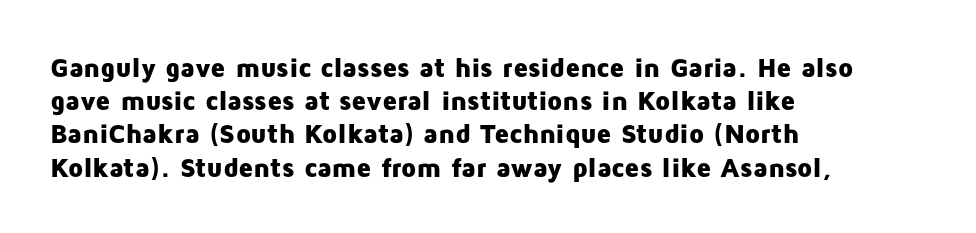
{"italic": "no", "bold": "yes", "underline": "no", "align": "left", "line_spacing_ratio": 1.23, "letter_spacing": "normal", "letter_spacing_em": 0.0, "glyph_px": 27}
